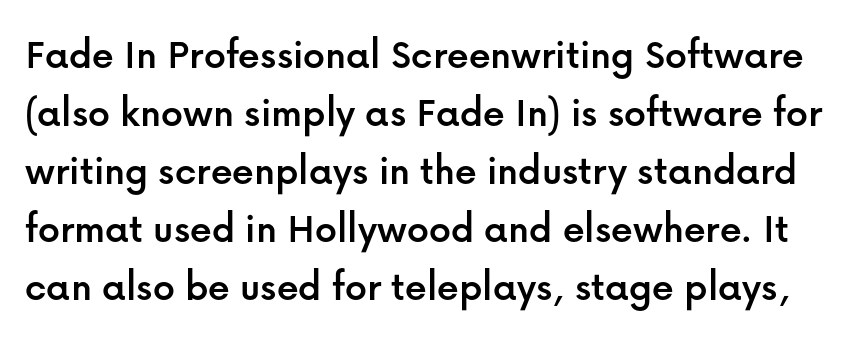
The image shows 43 px sans-serif type, upright; set normal line spacing (1.35x), normal letter spacing, not underlined; low stroke contrast and a medium x-height.
